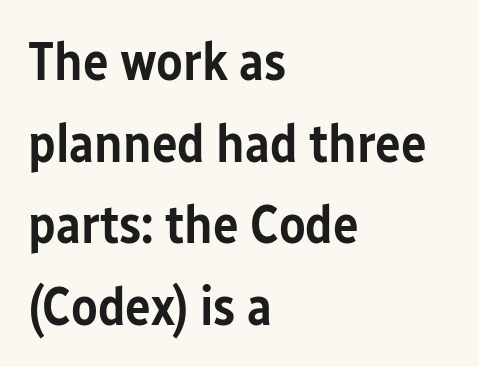
Q: Is the text bold? A: Semi-bold.
Q: Is the text italic (slanted)? A: No, it is upright.
Q: Is the typeface a serif or a sans-serif typeface? A: Sans-serif.
Q: Is the text underlined? A: No.
Q: How is the paragraph aligned? A: Left-aligned.
Q: Is the spacing between letters normal or unusually wide? A: Normal.
Q: Is the spacing between lines tight, normal or loose? A: Normal.
Q: Width (condensed, normal, or wide)? A: Condensed.
Q: Stroke contrast? A: Low.
Q: x-height? A: Medium.
Q: Monospaced? A: No.
